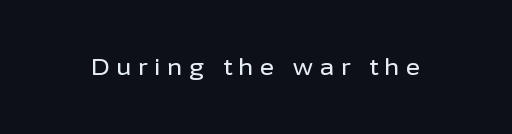
This sample uses an upright cut, with every glyph sitting square on the baseline. In terms of letterspacing, this is a distinctly airy, spread setting. Bare-footed words on every line.
